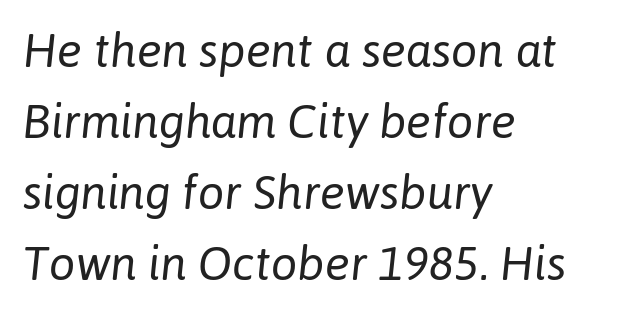
The image shows 47 px regular-weight type, italic (leaning right); set left-aligned, normal line spacing (1.51x), normal letter spacing, not underlined; low stroke contrast and a medium x-height.
